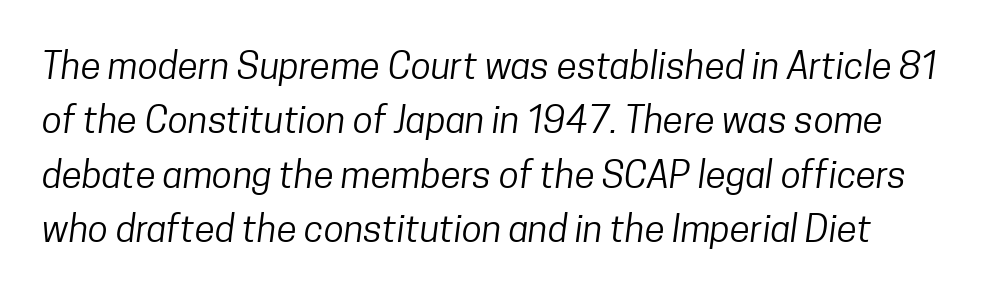
{"serif": "no", "bold": "no", "weight": "regular", "width": "condensed", "stroke_contrast": "low", "x_height": "medium", "monospaced": "no", "underline": "no", "line_spacing": "normal", "line_spacing_ratio": 1.47, "letter_spacing": "normal", "letter_spacing_em": 0.0, "glyph_px": 37}
